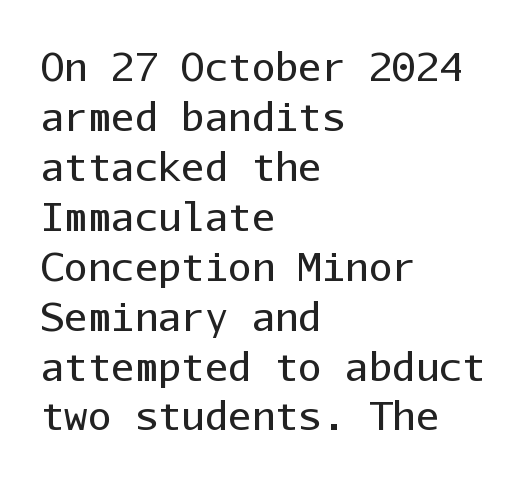
The image shows 39 px regular-weight sans-serif type, upright, monospaced; set left-aligned, normal line spacing (1.28x), normal letter spacing, not underlined; low stroke contrast and a medium x-height.
